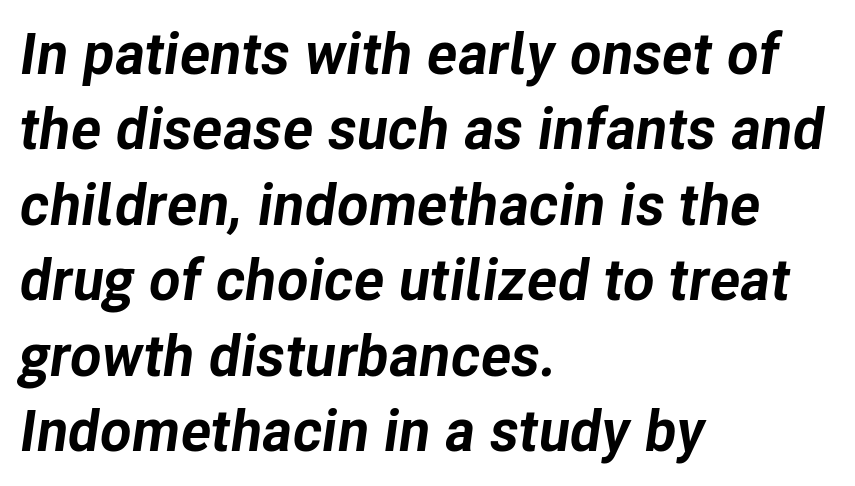
The image shows 58 px bold type, italic (leaning right); set left-aligned, normal line spacing (1.3x), normal letter spacing, not underlined; low stroke contrast and a medium x-height.
